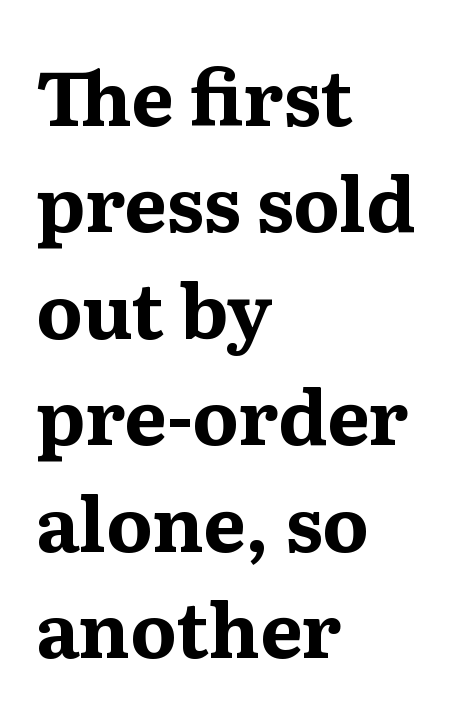
{"serif": "yes", "italic": "no", "bold": "yes", "weight": "bold", "width": "normal", "stroke_contrast": "medium", "x_height": "medium", "monospaced": "no", "underline": "no", "align": "left", "line_spacing": "normal", "line_spacing_ratio": 1.42, "letter_spacing": "normal", "letter_spacing_em": 0.0, "glyph_px": 75}
